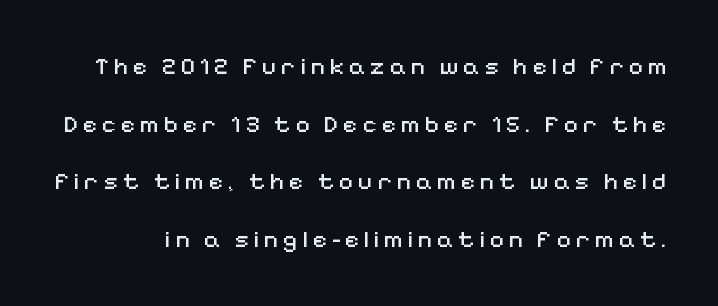
{"italic": "no", "bold": "no", "underline": "no", "line_spacing": "loose", "line_spacing_ratio": 2.31, "glyph_px": 25}
